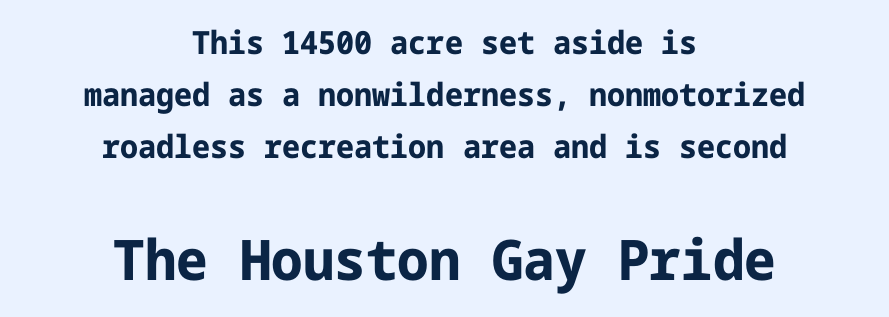
Words appear dense and cohesive because spacing is normal. Every character sits straight up, as roman type does. Observe the absence of serifs on each vertical stroke in this sample. The space between consecutive lines is moderate.
